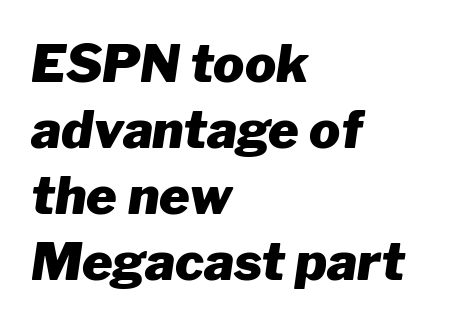
Q: Is the text bold? A: Yes.
Q: Is the text italic (slanted)? A: Yes, it leans right by about 8 degrees.
Q: Is the text underlined? A: No.
Q: How is the paragraph aligned? A: Left-aligned.
Q: Is the spacing between letters normal or unusually wide? A: Normal.
Q: Is the spacing between lines tight, normal or loose? A: Normal.
Q: Width (condensed, normal, or wide)? A: Normal.
Q: Stroke contrast? A: Low.
Q: x-height? A: Medium.
Q: Monospaced? A: No.
